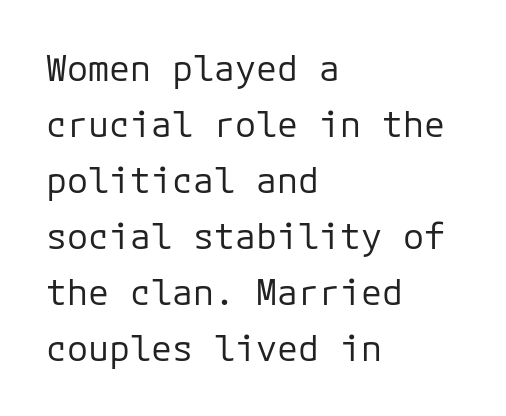
{"serif": "no", "italic": "no", "bold": "no", "weight": "regular", "width": "normal", "stroke_contrast": "low", "x_height": "medium", "underline": "no", "align": "left", "line_spacing": "normal", "line_spacing_ratio": 1.6, "letter_spacing": "normal", "letter_spacing_em": 0.0, "glyph_px": 35}
